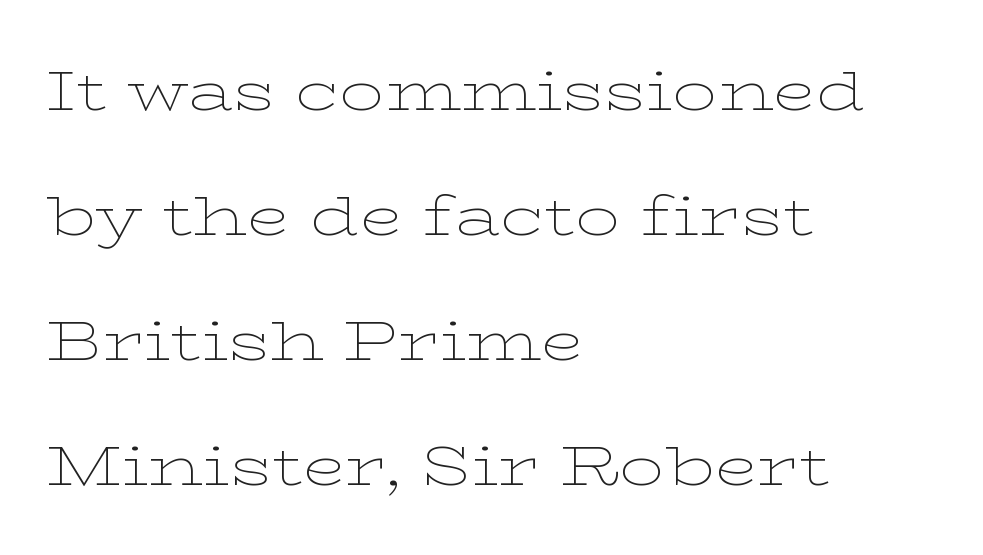
The image shows 56 px thin, wide serif type, upright; set left-aligned, loose line spacing (2.23x), normal letter spacing, not underlined; low stroke contrast and a medium x-height.
